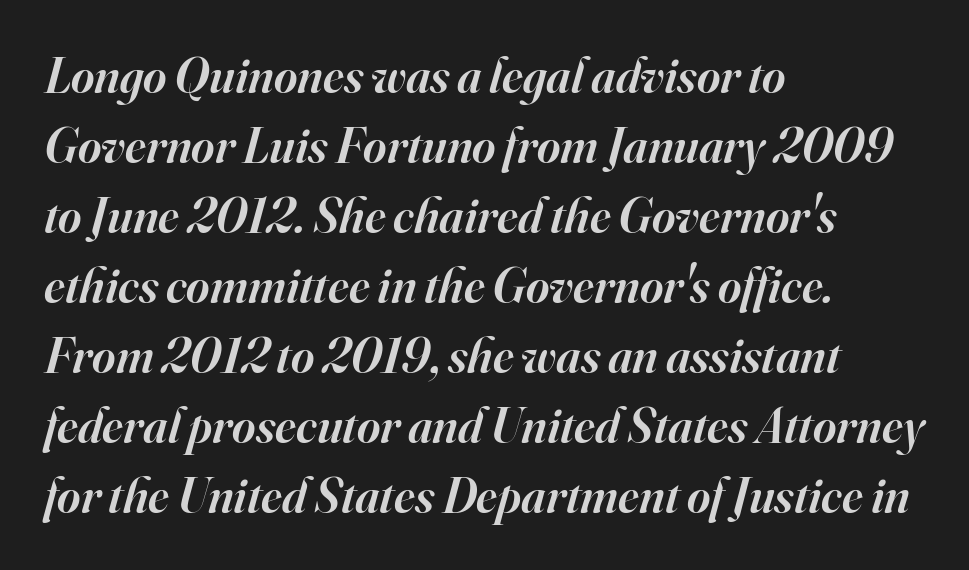
Q: Is the text bold? A: Semi-bold.
Q: Is the text italic (slanted)? A: Yes, it leans right by about 16 degrees.
Q: Is the typeface a serif or a sans-serif typeface? A: Serif.
Q: Is the text underlined? A: No.
Q: How is the paragraph aligned? A: Left-aligned.
Q: Is the spacing between letters normal or unusually wide? A: Normal.
Q: Is the spacing between lines tight, normal or loose? A: Normal.
Q: Width (condensed, normal, or wide)? A: Normal.
Q: Stroke contrast? A: High.
Q: x-height? A: Small.
Q: Monospaced? A: No.
